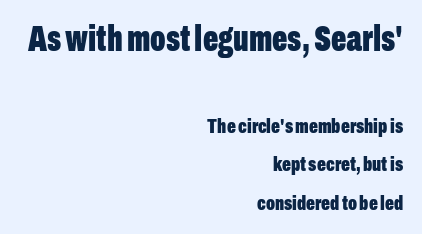
{"serif": "no", "italic": "no", "bold": "yes", "weight": "bold", "width": "condensed", "stroke_contrast": "low", "x_height": "medium", "monospaced": "no", "underline": "no", "align": "right", "line_spacing_ratio": 1.83, "letter_spacing": "normal", "letter_spacing_em": 0.0, "larger_block": "first", "size_ratio": 1.71, "glyph_px": 36}
